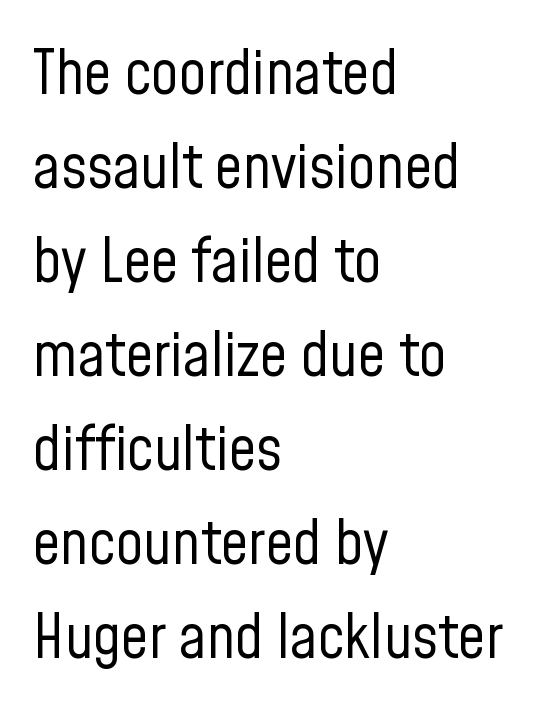
Q: Is the text bold? A: No.
Q: Is the text italic (slanted)? A: No, it is upright.
Q: Is the typeface a serif or a sans-serif typeface? A: Sans-serif.
Q: Is the text underlined? A: No.
Q: How is the paragraph aligned? A: Left-aligned.
Q: Is the spacing between letters normal or unusually wide? A: Normal.
Q: Is the spacing between lines tight, normal or loose? A: Normal.
Q: Width (condensed, normal, or wide)? A: Condensed.
Q: Stroke contrast? A: Low.
Q: x-height? A: Medium.
Q: Monospaced? A: No.
